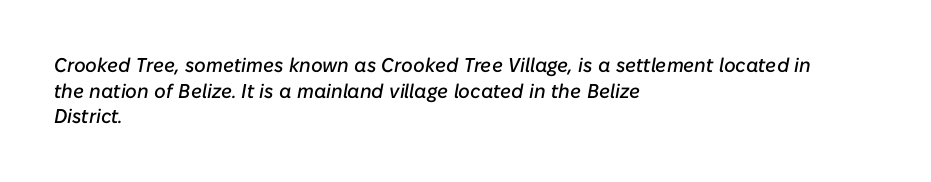
{"italic": "yes", "lean": "right", "slant_degrees": 10, "underline": "no", "align": "left", "line_spacing": "normal", "line_spacing_ratio": 1.28, "letter_spacing": "normal", "letter_spacing_em": 0.0, "glyph_px": 20}
